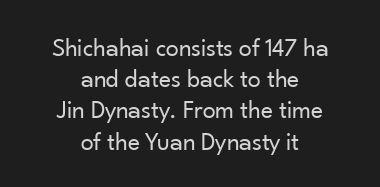
{"italic": "no", "bold": "no", "underline": "no", "align": "center", "line_spacing_ratio": 1.2, "letter_spacing": "normal", "letter_spacing_em": 0.0, "glyph_px": 26}
